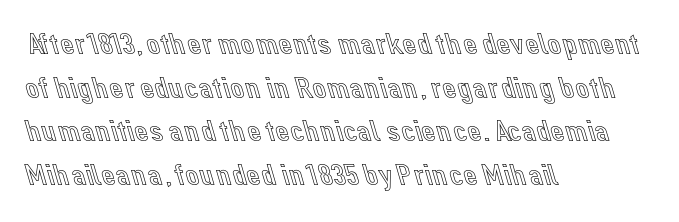
The image shows 31 px text type; set left-aligned, normal line spacing (1.41x), normal letter spacing, not underlined; a medium x-height.
